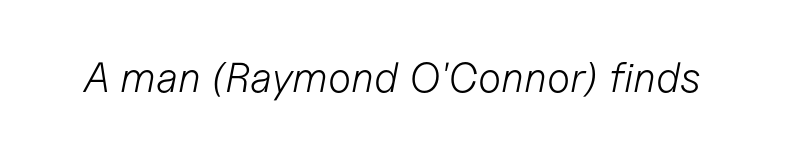
Stems here are at most as thick as an everyday book face. You can tell it's italic because the verticals aren't actually vertical. Check the space under the baseline: it is left empty. You could not count columns in this text — the font is proportionally spaced. Students, note that the glyphs here touch the page at normal intervals.
